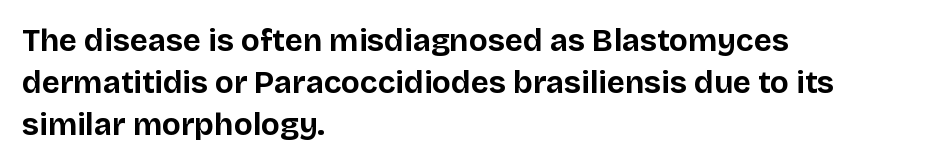
{"serif": "no", "italic": "no", "bold": "yes", "weight": "bold", "width": "normal", "stroke_contrast": "low", "x_height": "large", "monospaced": "no", "underline": "no", "align": "left", "line_spacing": "normal", "line_spacing_ratio": 1.36, "letter_spacing": "normal", "letter_spacing_em": 0.0, "glyph_px": 31}
